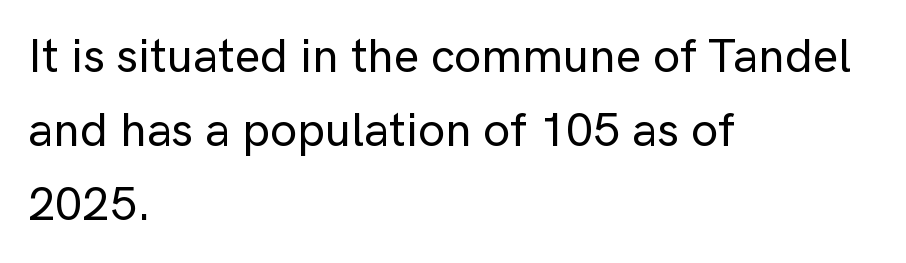
{"serif": "no", "italic": "no", "width": "normal", "stroke_contrast": "low", "x_height": "medium", "monospaced": "no", "underline": "no", "align": "left", "line_spacing": "normal", "line_spacing_ratio": 1.54, "letter_spacing": "normal", "letter_spacing_em": 0.0, "glyph_px": 48}
